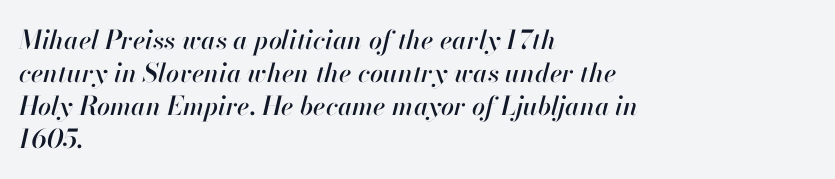
Q: Is the text italic (slanted)? A: Yes, it leans right by about 13 degrees.
Q: Is the text underlined? A: No.
Q: How is the paragraph aligned? A: Left-aligned.
Q: Is the spacing between letters normal or unusually wide? A: Normal.
Q: Is the spacing between lines tight, normal or loose? A: Normal.
